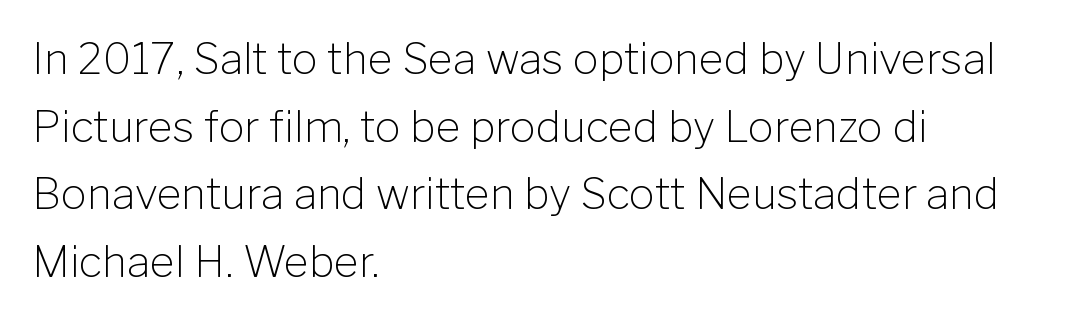
The image shows 43 px light sans-serif type, upright; set left-aligned, normal line spacing (1.57x), normal letter spacing, not underlined; low stroke contrast and a medium x-height.
